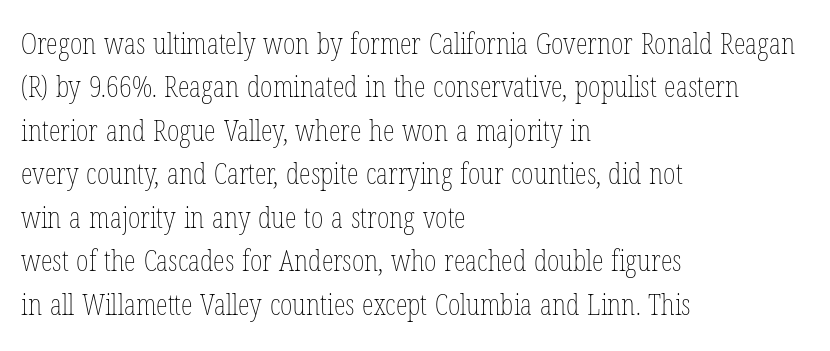
Q: Is the text bold? A: No.
Q: Is the text italic (slanted)? A: No, it is upright.
Q: Is the text underlined? A: No.
Q: How is the paragraph aligned? A: Left-aligned.
Q: Is the spacing between letters normal or unusually wide? A: Normal.
Q: Is the spacing between lines tight, normal or loose? A: Normal.
Q: Width (condensed, normal, or wide)? A: Condensed.
Q: Stroke contrast? A: Low.
Q: x-height? A: Medium.
Q: Monospaced? A: No.
